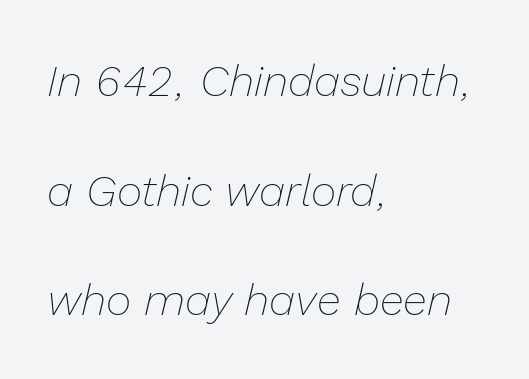
Q: Is the text bold? A: No.
Q: Is the text italic (slanted)? A: Yes, it leans right by about 13 degrees.
Q: Is the text underlined? A: No.
Q: How is the paragraph aligned? A: Left-aligned.
Q: Is the spacing between letters normal or unusually wide? A: Normal.
Q: Is the spacing between lines tight, normal or loose? A: Loose.
Q: Width (condensed, normal, or wide)? A: Normal.
Q: Stroke contrast? A: Low.
Q: x-height? A: Medium.
Q: Monospaced? A: No.
